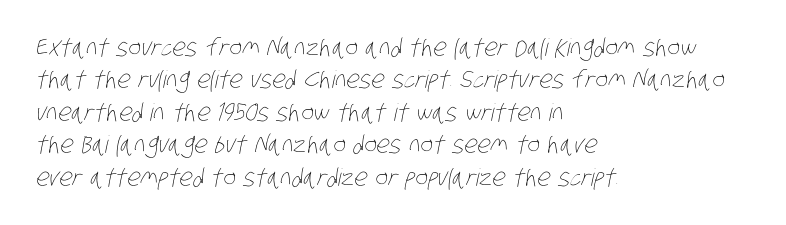
Q: Is the text bold? A: No.
Q: Is the text underlined? A: No.
Q: How is the paragraph aligned? A: Left-aligned.
Q: Is the spacing between letters normal or unusually wide? A: Normal.
Q: Is the spacing between lines tight, normal or loose? A: Normal.
